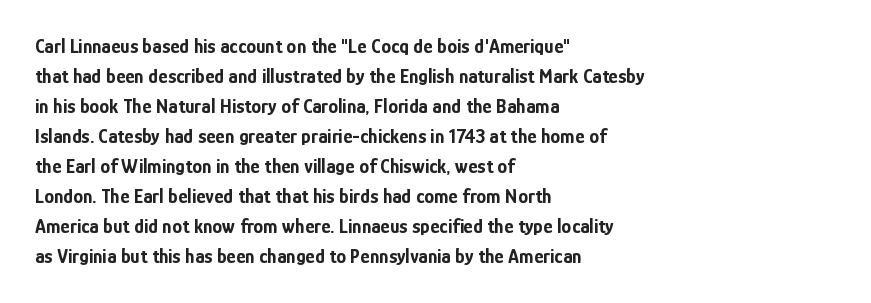
Q: Is the text bold? A: Yes.
Q: Is the text italic (slanted)? A: No, it is upright.
Q: Is the text underlined? A: No.
Q: How is the paragraph aligned? A: Left-aligned.
Q: Is the spacing between letters normal or unusually wide? A: Normal.
Q: Is the spacing between lines tight, normal or loose? A: Normal.
